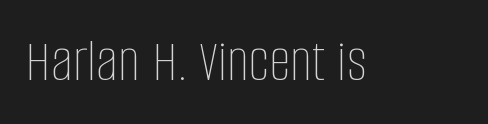
{"italic": "no", "bold": "no", "weight": "thin", "width": "condensed", "stroke_contrast": "low", "x_height": "large", "monospaced": "no", "underline": "no", "letter_spacing": "normal", "letter_spacing_em": 0.0, "glyph_px": 61}
